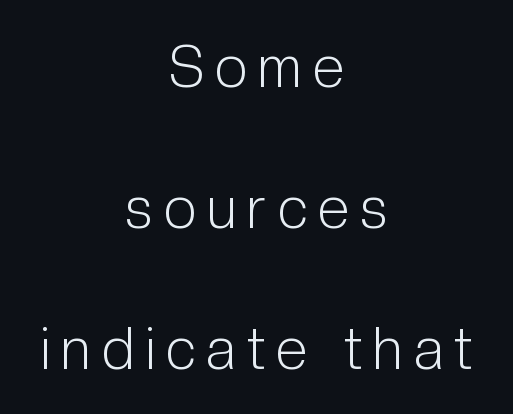
Q: Is the text bold? A: No.
Q: Is the text italic (slanted)? A: No, it is upright.
Q: Is the typeface a serif or a sans-serif typeface? A: Sans-serif.
Q: Is the text underlined? A: No.
Q: How is the paragraph aligned? A: Centered.
Q: Is the spacing between lines tight, normal or loose? A: Loose.
Q: Width (condensed, normal, or wide)? A: Condensed.
Q: Stroke contrast? A: Low.
Q: x-height? A: Medium.
Q: Monospaced? A: No.
